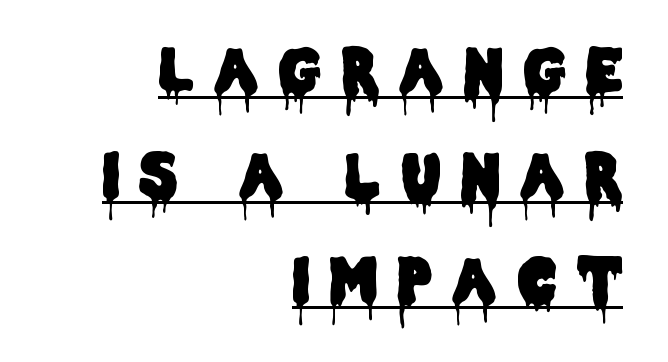
{"serif": "no", "italic": "no", "width": "condensed", "stroke_contrast": "low", "x_height": "large", "monospaced": "no", "underline": "yes", "align": "right", "line_spacing_ratio": 1.75, "letter_spacing": "wide", "letter_spacing_em": 0.34, "glyph_px": 60}
